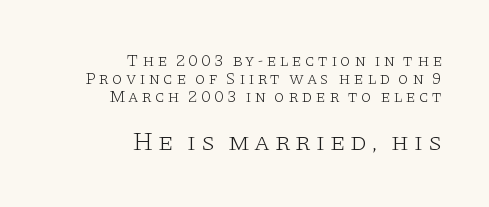
{"italic": "no", "bold": "no", "underline": "no", "align": "right", "line_spacing": "tight", "line_spacing_ratio": 1.05, "larger_block": "second", "size_ratio": 1.53, "glyph_px": 26}
